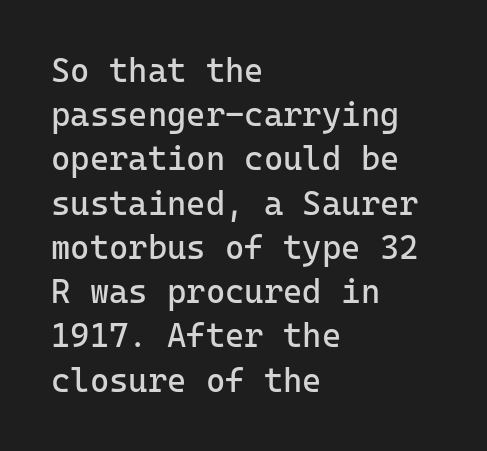
Q: Is the text bold? A: No.
Q: Is the text italic (slanted)? A: No, it is upright.
Q: Is the typeface a serif or a sans-serif typeface? A: Sans-serif.
Q: Is the text underlined? A: No.
Q: How is the paragraph aligned? A: Left-aligned.
Q: Is the spacing between letters normal or unusually wide? A: Normal.
Q: Is the spacing between lines tight, normal or loose? A: Normal.
Q: Width (condensed, normal, or wide)? A: Normal.
Q: Stroke contrast? A: Low.
Q: x-height? A: Medium.
Q: Monospaced? A: Yes.
